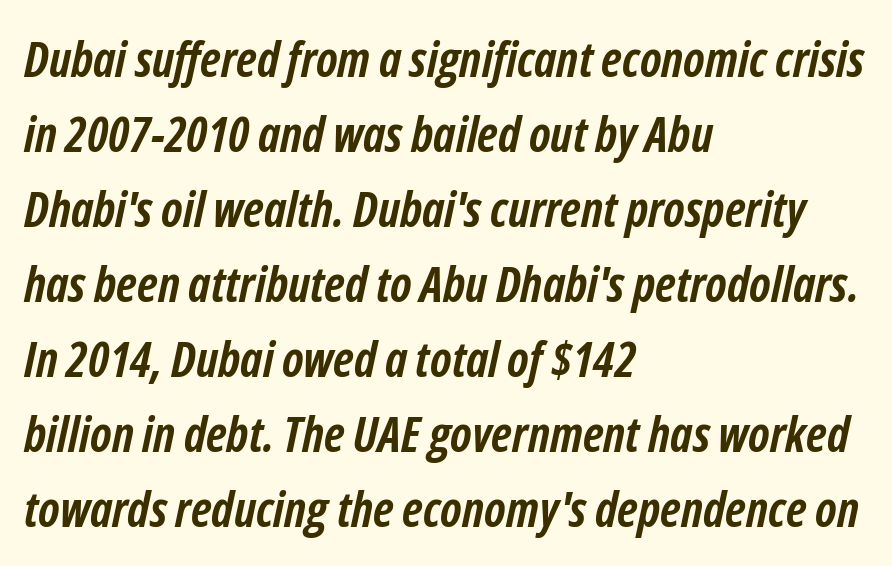
Q: Is the text bold? A: Yes.
Q: Is the text italic (slanted)? A: Yes, it leans right by about 12 degrees.
Q: Is the text underlined? A: No.
Q: How is the paragraph aligned? A: Left-aligned.
Q: Is the spacing between letters normal or unusually wide? A: Normal.
Q: Is the spacing between lines tight, normal or loose? A: Normal.
Q: Width (condensed, normal, or wide)? A: Condensed.
Q: Stroke contrast? A: Low.
Q: x-height? A: Medium.
Q: Monospaced? A: No.
